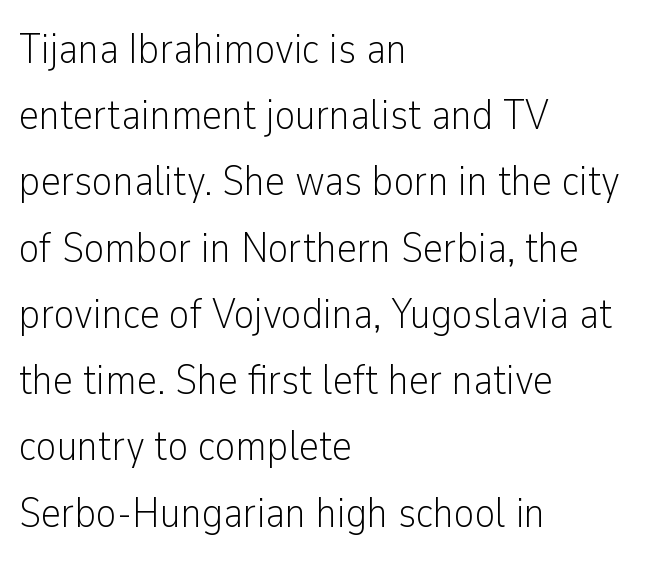
The image shows 43 px light, condensed sans-serif type, upright; set left-aligned, normal line spacing (1.54x), normal letter spacing, not underlined; low stroke contrast and a medium x-height.
